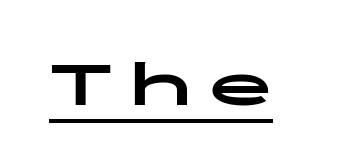
The image shows 65 px bold, wide sans-serif type, upright, monospaced; set unusually wide letter spacing (+0.22 em), underlined; low stroke contrast and a medium x-height.
